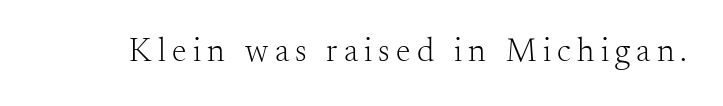
The image shows 33 px light serif type, upright; set not underlined; medium stroke contrast and a small x-height.
